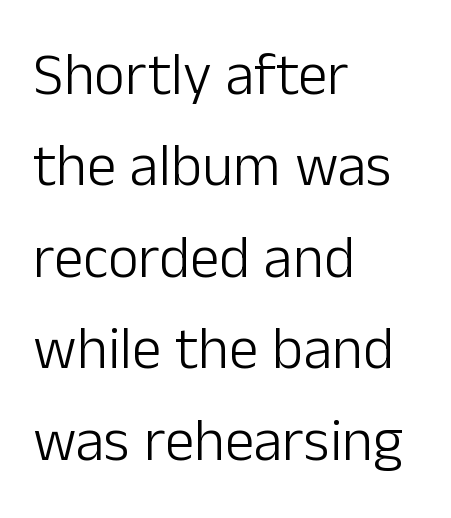
Q: Is the text bold? A: No.
Q: Is the text italic (slanted)? A: No, it is upright.
Q: Is the typeface a serif or a sans-serif typeface? A: Sans-serif.
Q: Is the text underlined? A: No.
Q: How is the paragraph aligned? A: Left-aligned.
Q: Is the spacing between letters normal or unusually wide? A: Normal.
Q: Is the spacing between lines tight, normal or loose? A: Normal.
Q: Width (condensed, normal, or wide)? A: Normal.
Q: Stroke contrast? A: Low.
Q: x-height? A: Medium.
Q: Monospaced? A: No.
